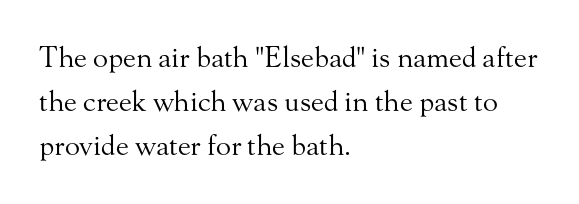
Weight: in the light-to-regular range. Which margin do the lines hug? The left one — the right edge is uneven. The letters stand upright; this is a roman face. Compared with typical paragraphs, the rows here are spaced about the same. The font family rendered here belongs to the serif group. Think of a printed novel: that variable character pitch is what you see here.
